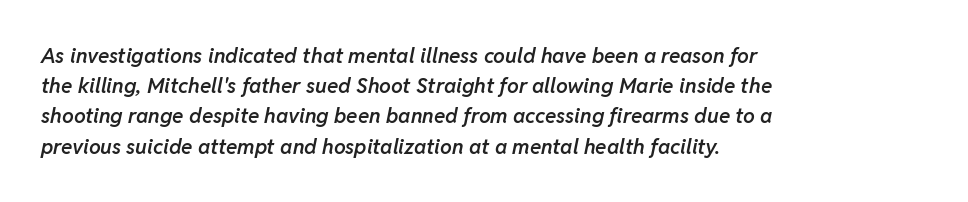
The image shows 21 px text type, italic (leaning right); set left-aligned, normal line spacing (1.44x), normal letter spacing, not underlined.
